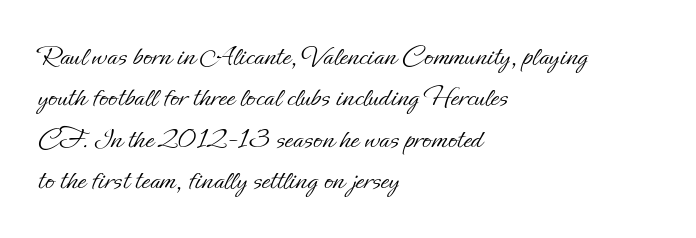
Q: Is the text bold? A: No.
Q: Is the text italic (slanted)? A: Yes.
Q: Is the text underlined? A: No.
Q: How is the paragraph aligned? A: Left-aligned.
Q: Is the spacing between letters normal or unusually wide? A: Normal.
Q: Is the spacing between lines tight, normal or loose? A: Normal.
Q: Width (condensed, normal, or wide)? A: Normal.
Q: Stroke contrast? A: Low.
Q: x-height? A: Small.
Q: Monospaced? A: No.
